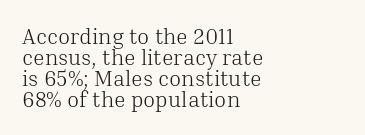
The typesetting does not lean heavy: it is not bold. Inter-character spacing is left at the font's built-in metrics. Each new line begins almost immediately beneath the previous one. If you drew a ruler down the left edge, every line would touch it.
